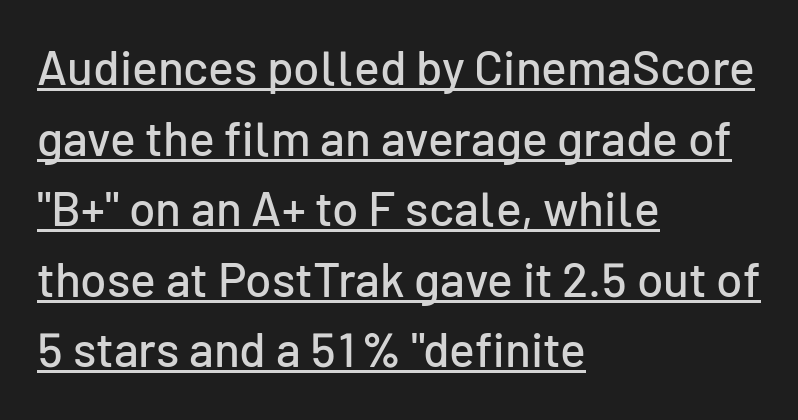
Spacing verdict: proportional, widths tailored to each character. You can tell from the bare stems that sans-serif type was used. If you drew a ruler down the left edge, every line would touch it. Compared with undecorated copy, this sample adds a rule below the words. The type sits square on the baseline with zero lean. Whoever set this chose a conventional vertical rhythm.
